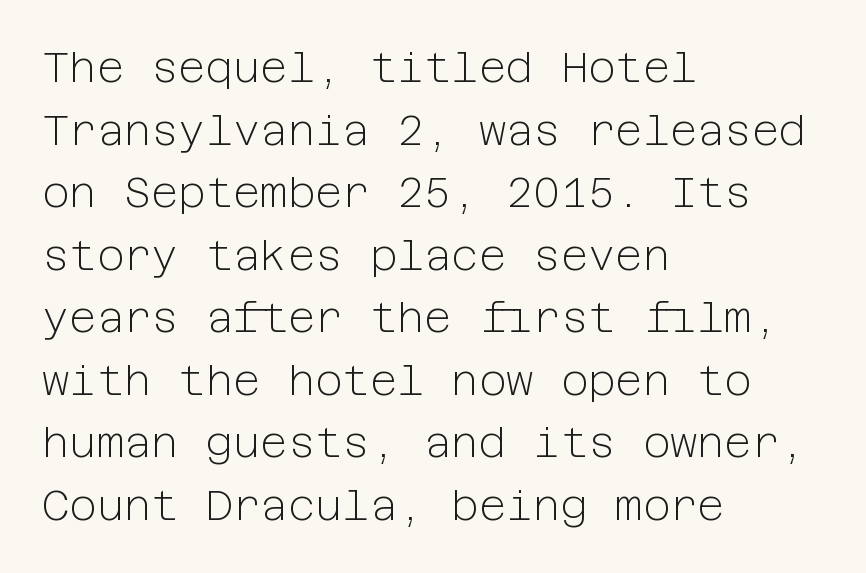
Has an underline been added? It has not. Each word holds together tightly as a unit, with standard inter-letter gaps. Regarding serifs, this sample does without them. Heft: none added — not bold.
